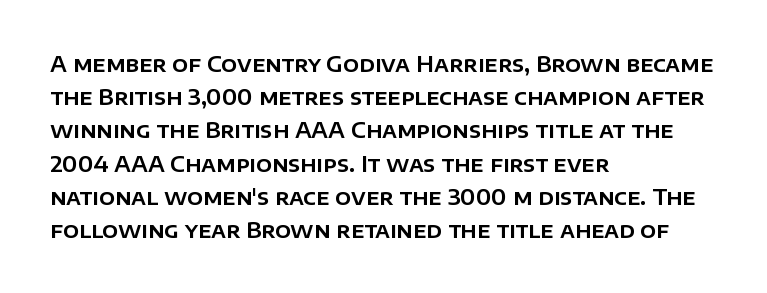
The tracking reads as untouched default to a designer's eye. Anything drawn beneath the words? Only blank space. Leading: standard. The lettering holds an erect, upright posture throughout.
